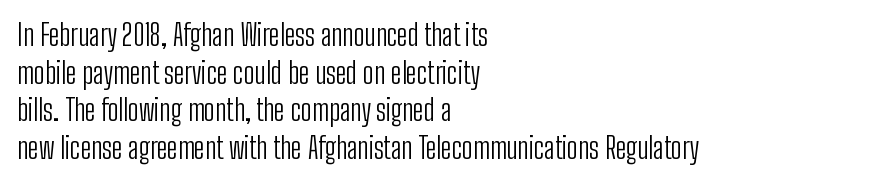
Q: Is the text bold? A: No.
Q: Is the text italic (slanted)? A: No, it is upright.
Q: Is the typeface a serif or a sans-serif typeface? A: Sans-serif.
Q: Is the text underlined? A: No.
Q: How is the paragraph aligned? A: Left-aligned.
Q: Is the spacing between letters normal or unusually wide? A: Normal.
Q: Is the spacing between lines tight, normal or loose? A: Normal.
Q: Width (condensed, normal, or wide)? A: Condensed.
Q: Stroke contrast? A: Low.
Q: x-height? A: Medium.
Q: Monospaced? A: No.
